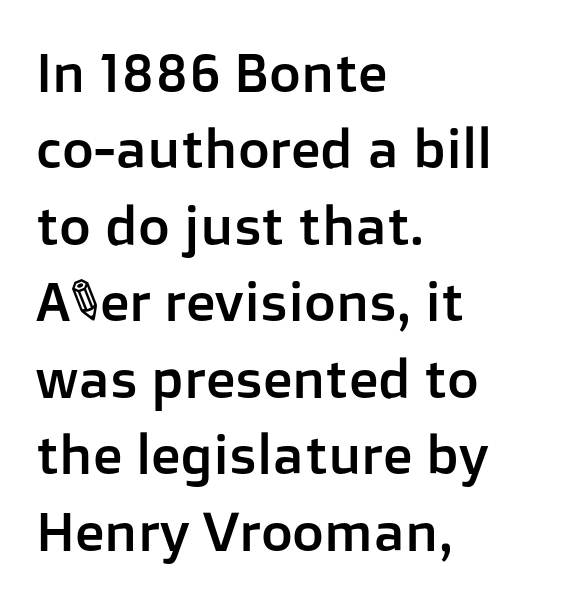
The image shows 55 px sans-serif type, upright; set left-aligned, normal line spacing (1.39x), normal letter spacing, not underlined; low stroke contrast and a medium x-height.
